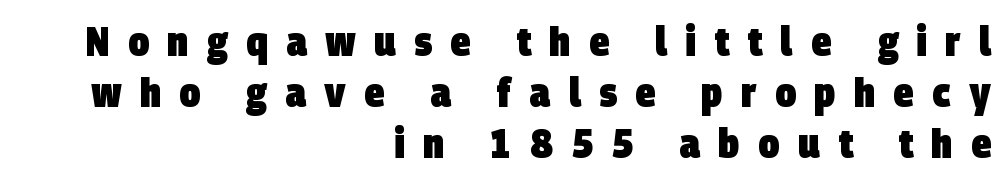
The image shows 41 px heavy, condensed sans-serif type; set right-aligned, line spacing 1.24x, unusually wide letter spacing (+0.45 em), not underlined; low stroke contrast and a large x-height.
